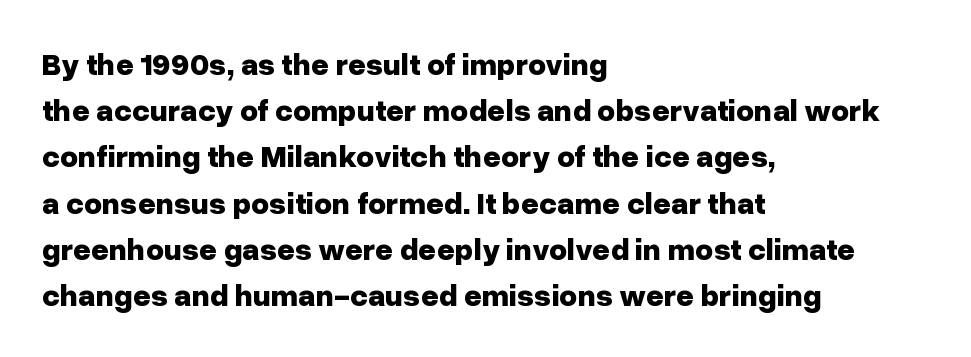
{"serif": "no", "italic": "no", "bold": "yes", "weight": "bold", "width": "normal", "stroke_contrast": "low", "x_height": "medium", "monospaced": "no", "underline": "no", "align": "left", "line_spacing": "normal", "line_spacing_ratio": 1.49, "letter_spacing": "normal", "letter_spacing_em": 0.0, "glyph_px": 31}
